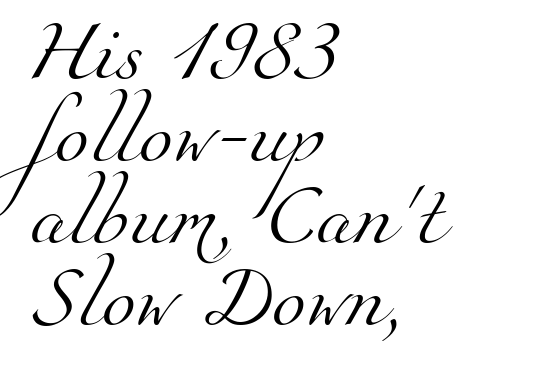
{"serif": "yes", "bold": "no", "weight": "light", "width": "normal", "stroke_contrast": "medium", "x_height": "small", "monospaced": "no", "underline": "no", "align": "left", "line_spacing": "normal", "line_spacing_ratio": 1.32, "letter_spacing": "normal", "letter_spacing_em": 0.0, "glyph_px": 62}
